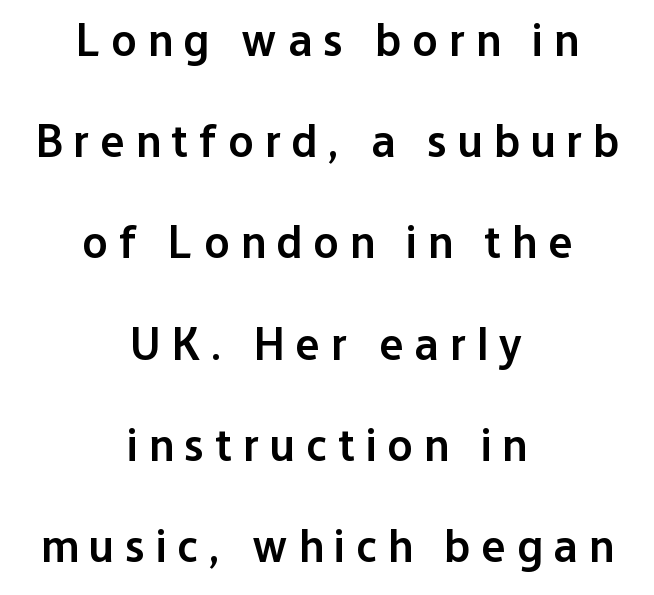
The image shows 46 px semibold sans-serif type, upright; set centered, loose line spacing (2.2x), unusually wide letter spacing (+0.24 em), not underlined; low stroke contrast and a medium x-height.
